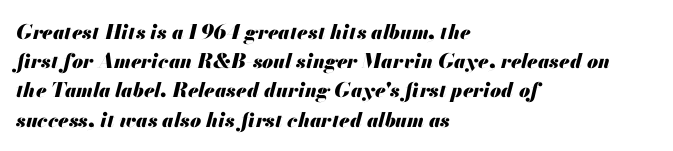
{"italic": "yes", "lean": "right", "slant_degrees": 13, "bold": "yes", "underline": "no", "align": "left", "line_spacing": "normal", "line_spacing_ratio": 1.46, "letter_spacing": "normal", "letter_spacing_em": 0.0, "glyph_px": 20}
